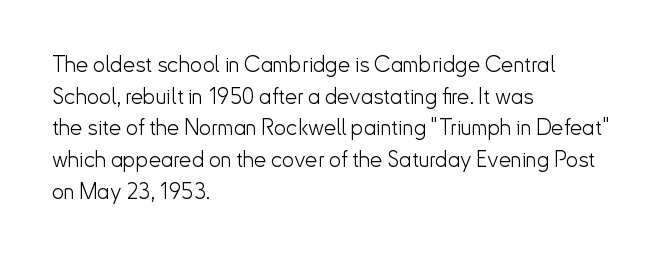
Ordinary non-slanted type is in use. Whoever set this chose a conventional vertical rhythm. Nothing unusual about the tracking: characters are spaced as the font intends. Every row of glyphs begins at an identical x-position on the left.
